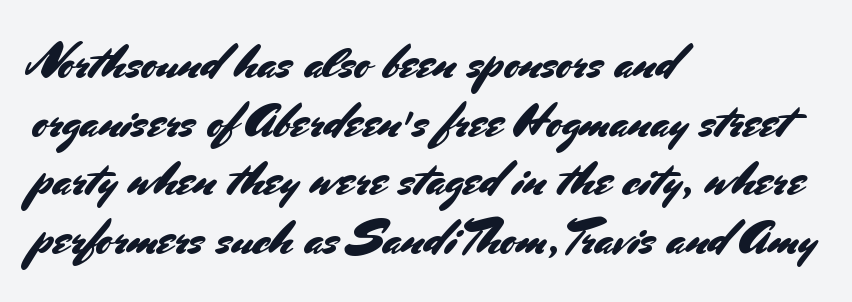
The image shows 48 px sans-serif type; set left-aligned, line spacing 1.22x, normal letter spacing, not underlined; medium stroke contrast and a small x-height.
